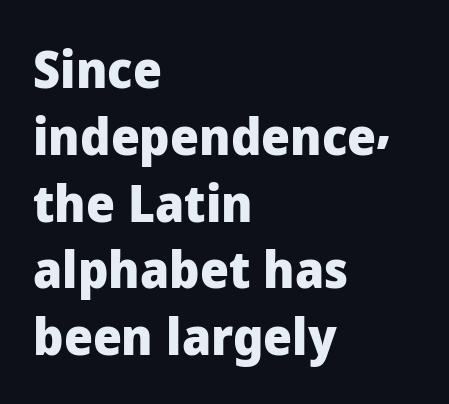
Underlining? Definitely not there. In terms of letterspacing, this is plain default setting. Leftover space on each line is placed entirely after the last word. I'd describe the lettering as bold — thick and assertive. Normally led — the rows are evenly, conventionally spaced. Characters remain perfectly vertical along every line.
